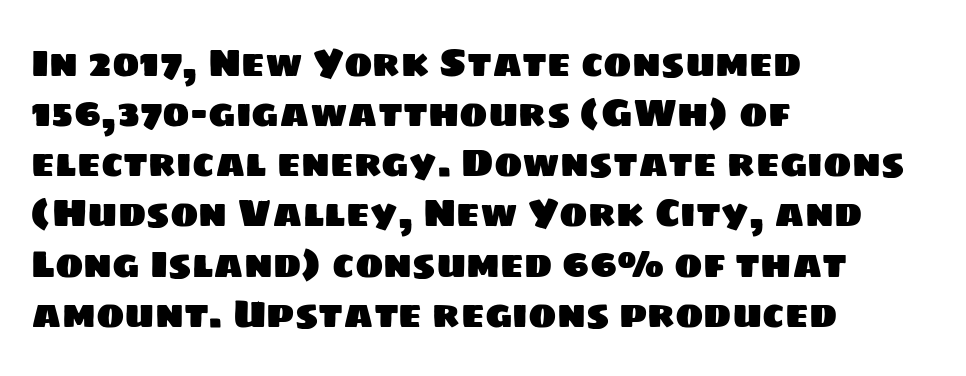
Q: Is the typeface a serif or a sans-serif typeface? A: Sans-serif.
Q: Is the text underlined? A: No.
Q: How is the paragraph aligned? A: Left-aligned.
Q: Is the spacing between letters normal or unusually wide? A: Normal.
Q: Is the spacing between lines tight, normal or loose? A: Normal.
Q: Width (condensed, normal, or wide)? A: Normal.
Q: Stroke contrast? A: Low.
Q: x-height? A: Large.
Q: Monospaced? A: No.
